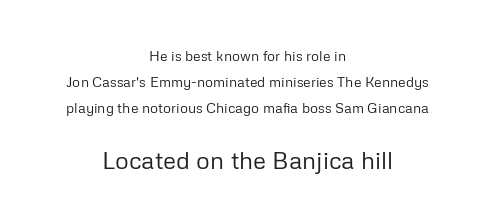
{"italic": "no", "bold": "no", "underline": "no", "align": "center", "line_spacing_ratio": 1.87, "letter_spacing": "normal", "letter_spacing_em": 0.0, "larger_block": "second", "size_ratio": 1.71, "glyph_px": 24}
